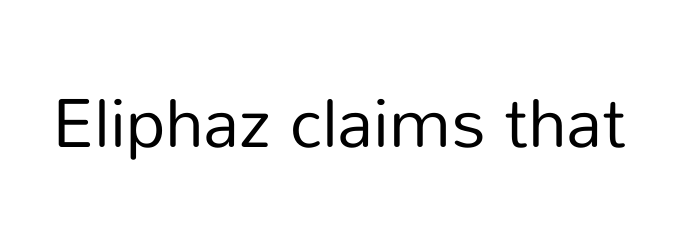
{"serif": "no", "italic": "no", "bold": "no", "weight": "regular", "width": "normal", "stroke_contrast": "low", "x_height": "medium", "monospaced": "no", "underline": "no", "letter_spacing": "normal", "letter_spacing_em": 0.0, "glyph_px": 69}
